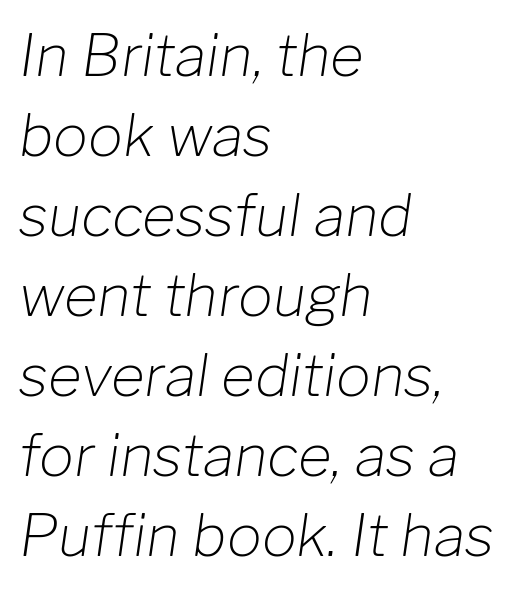
Here the designer chose a conventional face with non-uniform glyph widths. These lines keep a tight, regular rhythm from letter to letter. Plain, unruled lines of type. Notice how descenders clear the ascenders below comfortably — that's standard leading.
